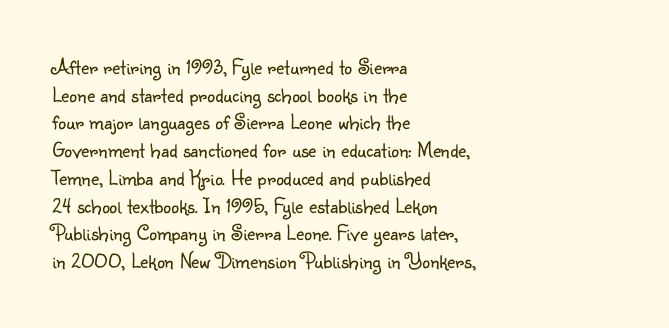
The typeface has the unassuming heft of standard copy or less. Vertical strokes here are truly vertical. A clean baseline with only descenders dipping below it. Default kerning and tracking; the words read as compact shapes.
